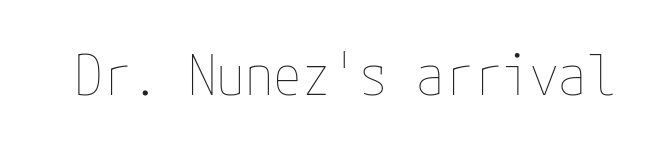
Q: Is the text bold? A: No.
Q: Is the text italic (slanted)? A: No, it is upright.
Q: Is the text underlined? A: No.
Q: Is the spacing between letters normal or unusually wide? A: Normal.
Q: Width (condensed, normal, or wide)? A: Condensed.
Q: Stroke contrast? A: Low.
Q: x-height? A: Medium.
